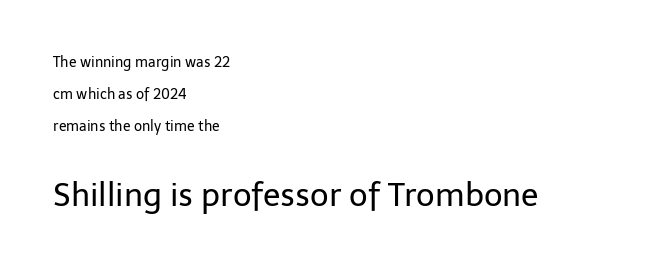
This rendering features lettering with no underline. Unbolded letterforms with no extra heft. Layout note: lines flush left. It's the straight-up-and-down kind of type. The space between consecutive lines is lavish. These lines are rendered in a variable-pitch font.
